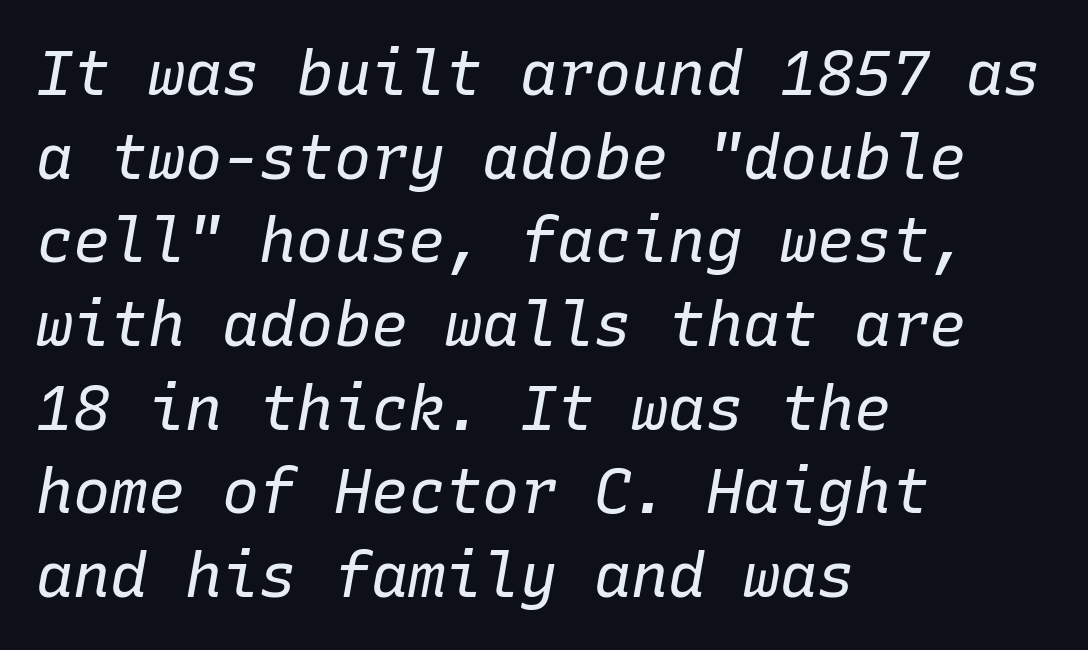
Q: Is the text bold? A: No.
Q: Is the text italic (slanted)? A: Yes, it leans right by about 10 degrees.
Q: Is the text underlined? A: No.
Q: How is the paragraph aligned? A: Left-aligned.
Q: Is the spacing between letters normal or unusually wide? A: Normal.
Q: Is the spacing between lines tight, normal or loose? A: Normal.
Q: Width (condensed, normal, or wide)? A: Normal.
Q: Stroke contrast? A: Low.
Q: x-height? A: Medium.
Q: Monospaced? A: Yes.
